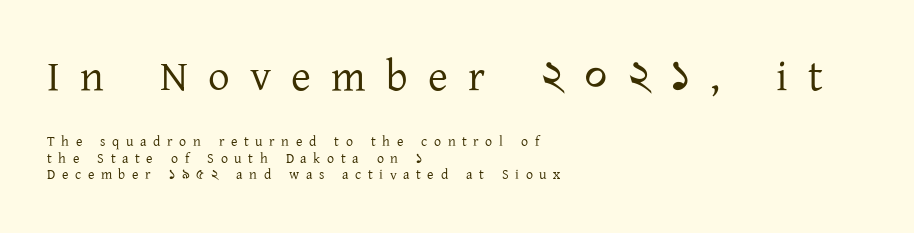
Q: Is the text bold? A: No.
Q: Is the text italic (slanted)? A: No, it is upright.
Q: Is the typeface a serif or a sans-serif typeface? A: Serif.
Q: Is the text underlined? A: No.
Q: How is the paragraph aligned? A: Left-aligned.
Q: Is the spacing between letters normal or unusually wide? A: Unusually wide.
Q: Which block of text is set in a larger size, the first (top) or the second (bottom)? A: The first (top) one.
Q: Width (condensed, normal, or wide)? A: Normal.
Q: Stroke contrast? A: Low.
Q: x-height? A: Medium.
Q: Monospaced? A: No.
